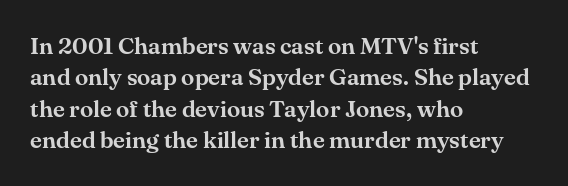
{"italic": "no", "underline": "no", "align": "left", "line_spacing": "normal", "line_spacing_ratio": 1.31, "letter_spacing": "normal", "letter_spacing_em": 0.0, "glyph_px": 24}
